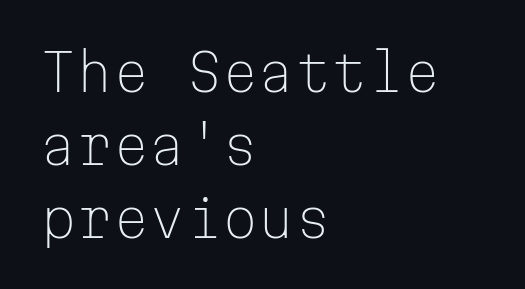
The image shows 52 px light sans-serif type, upright, monospaced; set left-aligned, normal line spacing (1.4x), normal letter spacing, not underlined; low stroke contrast and a medium x-height.
